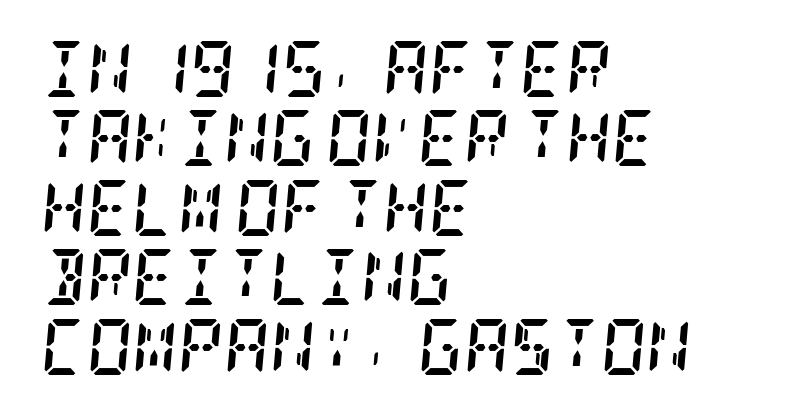
The image shows 56 px semibold, condensed serif type, italic (leaning right); set left-aligned, line spacing 1.24x, normal letter spacing, not underlined; low stroke contrast and a large x-height.
